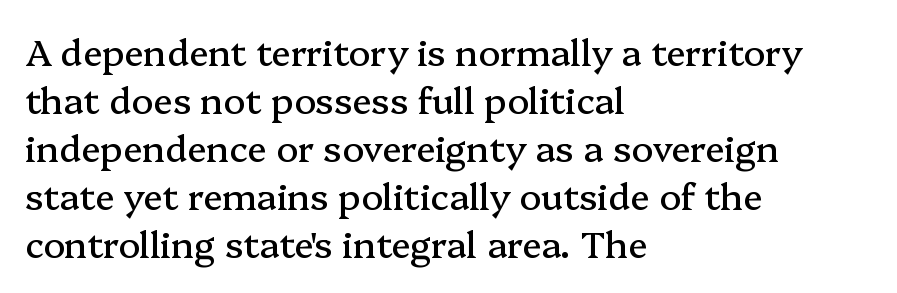
The image shows 36 px serif type, upright; set left-aligned, normal line spacing (1.33x), normal letter spacing, not underlined; medium stroke contrast and a medium x-height.
